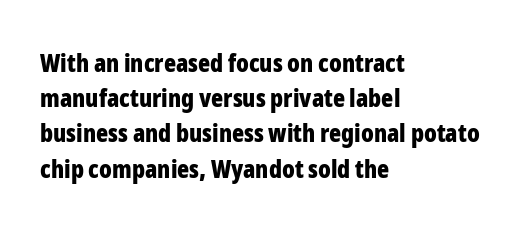
The image shows 25 px bold type, upright; set left-aligned, normal line spacing (1.41x), normal letter spacing, not underlined.
